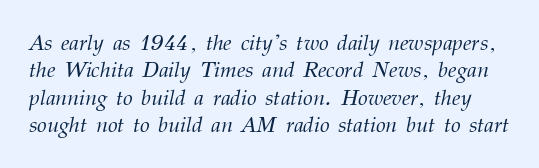
The image shows 22 px text type, italic (leaning right); set line spacing 1.24x, normal letter spacing, not underlined.
